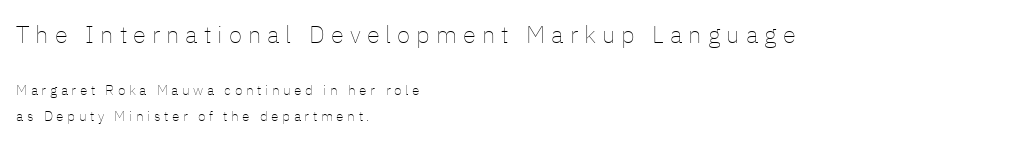
Q: Is the text bold? A: No.
Q: Is the text italic (slanted)? A: No, it is upright.
Q: Is the text underlined? A: No.
Q: How is the paragraph aligned? A: Left-aligned.
Q: Is the spacing between letters normal or unusually wide? A: Unusually wide.
Q: Which block of text is set in a larger size, the first (top) or the second (bottom)? A: The first (top) one.
